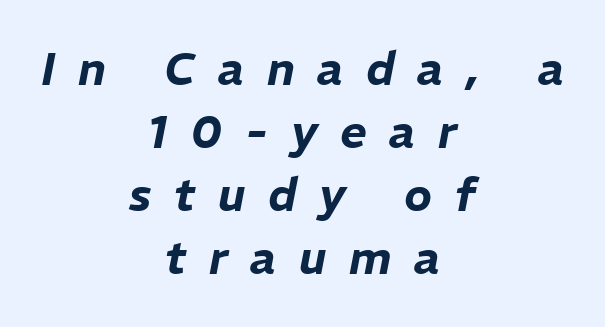
The image shows 46 px text type, italic (leaning right); set centered, normal line spacing (1.37x), unusually wide letter spacing (+0.49 em), not underlined; low stroke contrast and a medium x-height.
